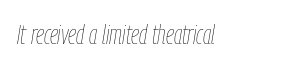
Q: Is the text bold? A: No.
Q: Is the text italic (slanted)? A: Yes, it leans right by about 9 degrees.
Q: Is the text underlined? A: No.
Q: Is the spacing between letters normal or unusually wide? A: Normal.
